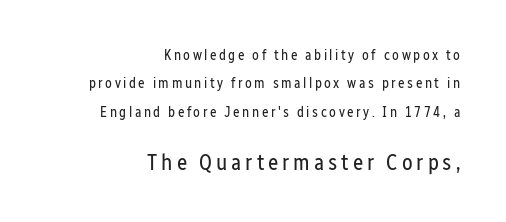
The image shows 22 px text type, upright; set right-aligned, loose line spacing (2.03x), not underlined; the second (bottom) block is 1.57x larger.
